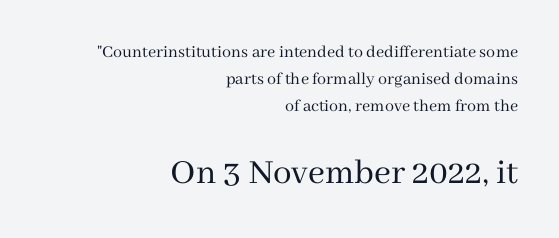
The characters are drawn with everyday or finer stroke widths. This rendering leaves character spacing at its baseline value. These lines are rendered in a variable-pitch font. It's the straight-up-and-down kind of type. Does the type have serifs? Yes, each stem ends in a small foot. A student would notice the bottom passage is typeset larger than what precedes it.
